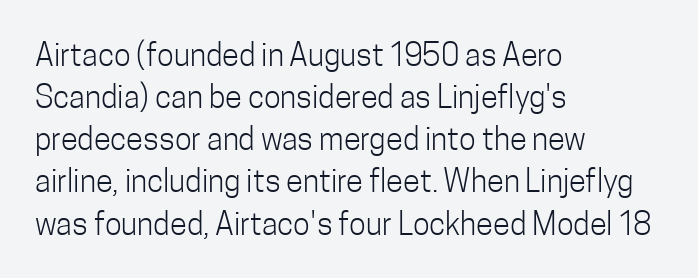
The image shows 31 px light, condensed sans-serif type, upright; set left-aligned, normal line spacing (1.36x), normal letter spacing, not underlined; low stroke contrast and a medium x-height.
